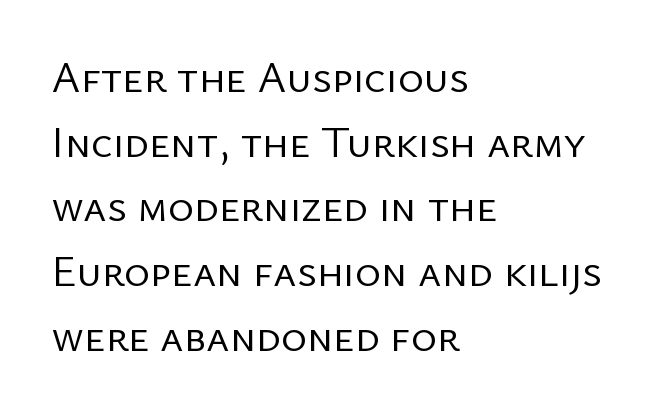
{"serif": "no", "italic": "no", "bold": "no", "weight": "regular", "width": "normal", "stroke_contrast": "low", "x_height": "medium", "monospaced": "no", "underline": "no", "align": "left", "line_spacing": "normal", "line_spacing_ratio": 1.47, "letter_spacing": "normal", "letter_spacing_em": 0.0, "glyph_px": 44}
